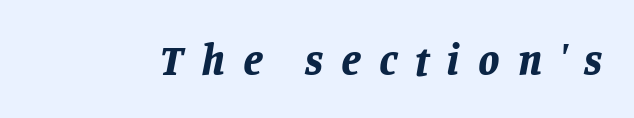
{"italic": "yes", "lean": "right", "slant_degrees": 11, "bold": "yes", "weight": "bold", "width": "normal", "stroke_contrast": "low", "x_height": "large", "monospaced": "no", "underline": "no", "letter_spacing": "wide", "letter_spacing_em": 0.42, "glyph_px": 43}
